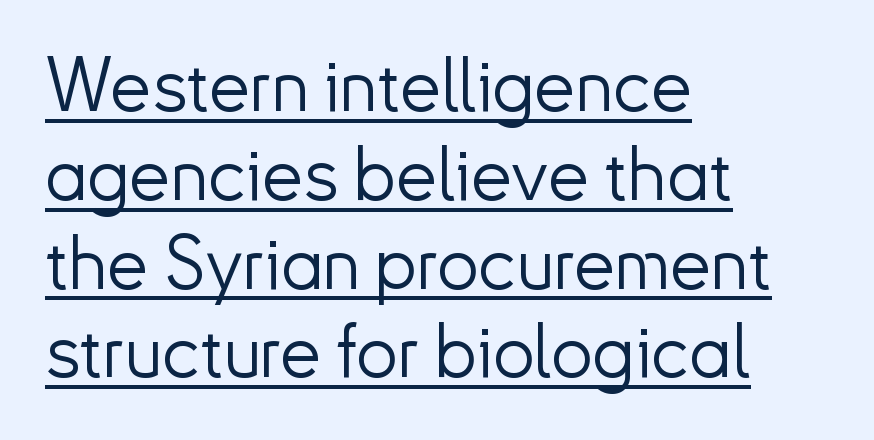
A light-to-regular cut is what we see here. Think of a printed novel: that variable character pitch is what you see here. Does extra space separate the letters? No, they use regular spacing. I'd call this a sans setting — the letters go barefoot. Every stem runs plumb, perpendicular to the baseline.
